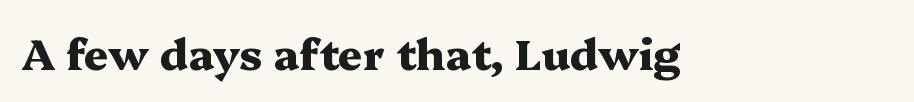
{"serif": "yes", "italic": "no", "bold": "yes", "weight": "heavy", "width": "wide", "stroke_contrast": "medium", "x_height": "medium", "monospaced": "no", "underline": "no", "letter_spacing": "normal", "letter_spacing_em": 0.0, "glyph_px": 43}
